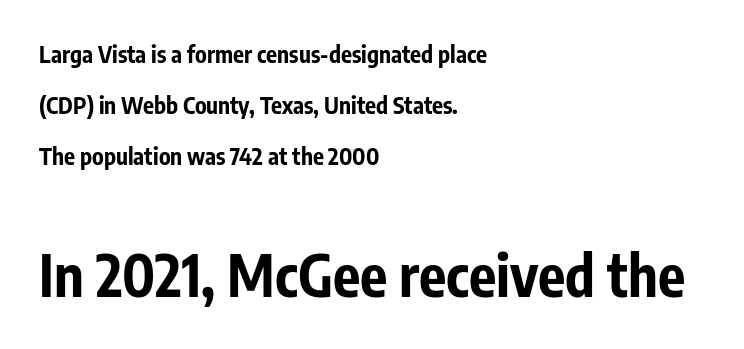
Each letter's strokes conclude bluntly, with no projecting serifs. This sample uses an upright cut, with every glyph sitting square on the baseline. Line starts are locked; line ends wander. Think of a printed novel: that variable character pitch is what you see here. Whoever set this chose breathing room over compactness in the vertical rhythm. Compared with an ordinary text face, these strokes are far heavier — a full bold.
